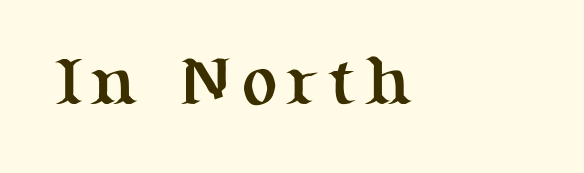
{"serif": "yes", "italic": "no", "bold": "yes", "weight": "semibold", "width": "normal", "stroke_contrast": "medium", "x_height": "medium", "monospaced": "no", "underline": "no", "glyph_px": 68}
